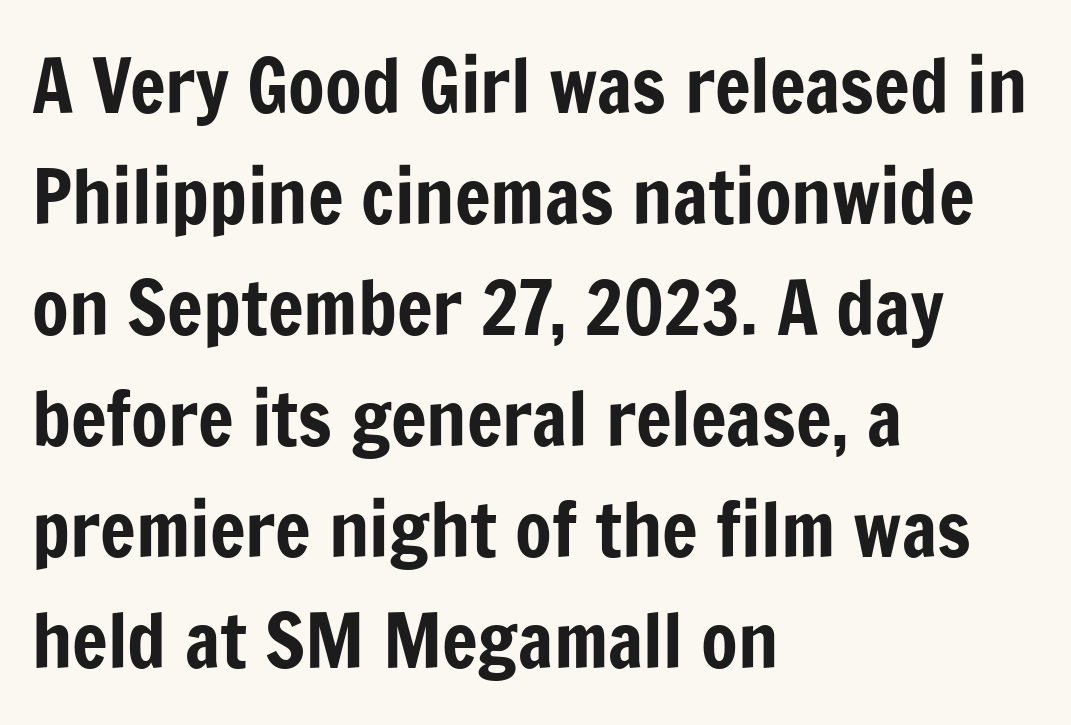
The image shows 75 px condensed sans-serif type, upright; set left-aligned, normal line spacing (1.48x), normal letter spacing, not underlined; low stroke contrast and a medium x-height.
